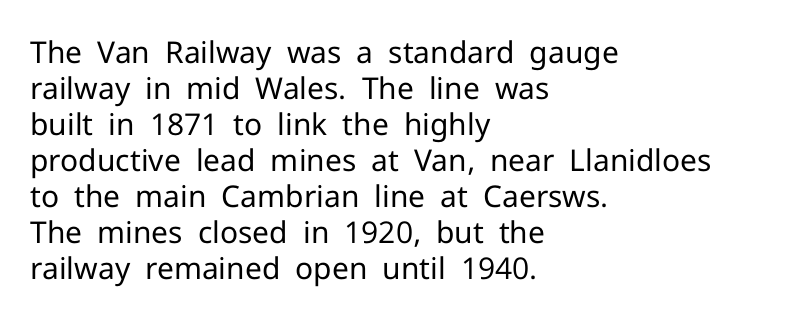
The image shows 30 px regular-weight sans-serif type, upright; set left-aligned, line spacing 1.2x, normal letter spacing, not underlined; low stroke contrast and a medium x-height.
